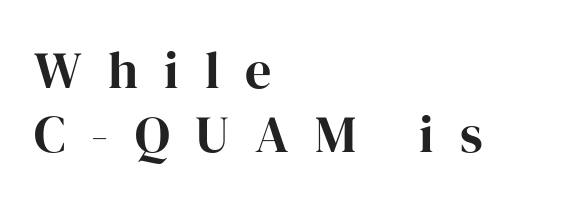
Q: Is the text italic (slanted)? A: No, it is upright.
Q: Is the typeface a serif or a sans-serif typeface? A: Serif.
Q: Is the text underlined? A: No.
Q: How is the paragraph aligned? A: Left-aligned.
Q: Is the spacing between letters normal or unusually wide? A: Unusually wide.
Q: Width (condensed, normal, or wide)? A: Normal.
Q: Stroke contrast? A: High.
Q: x-height? A: Medium.
Q: Monospaced? A: No.
